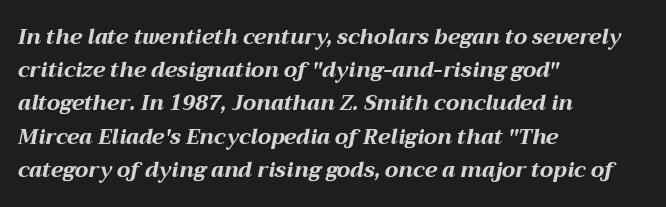
{"italic": "yes", "lean": "right", "slant_degrees": 12, "bold": "yes", "underline": "no", "align": "left", "line_spacing": "normal", "line_spacing_ratio": 1.58, "letter_spacing": "normal", "letter_spacing_em": 0.0, "glyph_px": 21}
